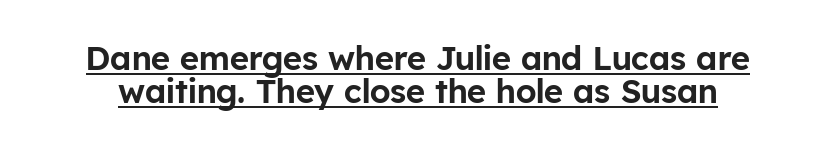
Compared with typical body copy, the letter spacing here is the same. Tall strokes in this sample are plumb rather than angled. Successive baselines arrive quickly, one right under another. Underlining? Definitely there. Spacing verdict: proportional, widths tailored to each character. Serifs: no, the terminals of the letterforms are clean.
